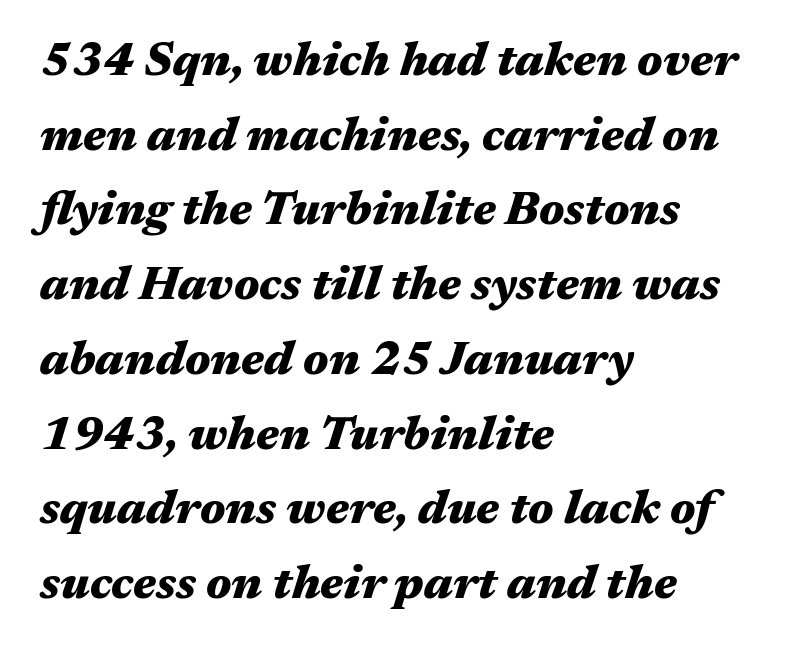
{"italic": "yes", "lean": "right", "slant_degrees": 17, "bold": "yes", "weight": "heavy", "width": "wide", "stroke_contrast": "medium", "x_height": "medium", "monospaced": "no", "underline": "no", "align": "left", "line_spacing": "normal", "line_spacing_ratio": 1.59, "letter_spacing": "normal", "letter_spacing_em": 0.0, "glyph_px": 47}
